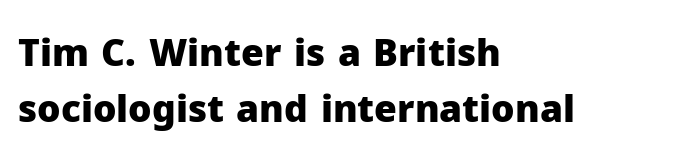
The image shows 37 px heavy sans-serif type, upright; set left-aligned, normal line spacing (1.52x), normal letter spacing, not underlined; low stroke contrast and a medium x-height.
